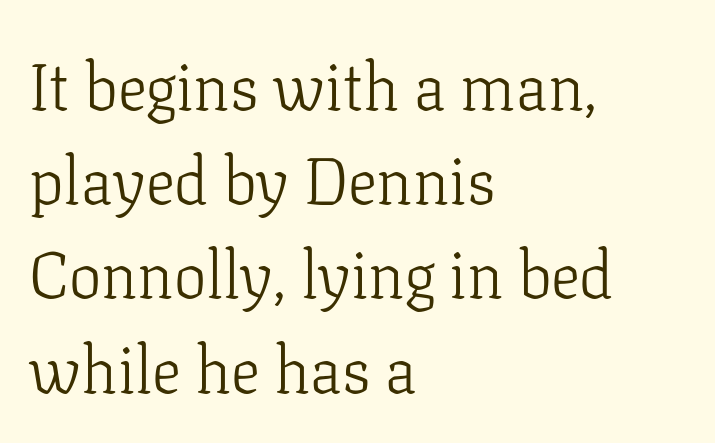
{"serif": "yes", "italic": "no", "bold": "no", "weight": "light", "width": "normal", "stroke_contrast": "low", "x_height": "medium", "monospaced": "no", "underline": "no", "align": "left", "line_spacing": "normal", "line_spacing_ratio": 1.45, "letter_spacing": "normal", "letter_spacing_em": 0.0, "glyph_px": 65}
